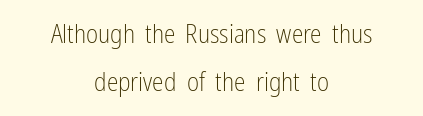
Line starts and ends both wander, symmetrically. The lettering holds an erect, upright posture throughout. Unbolded letterforms with no extra heft. The passage shown is not underscored anywhere.
